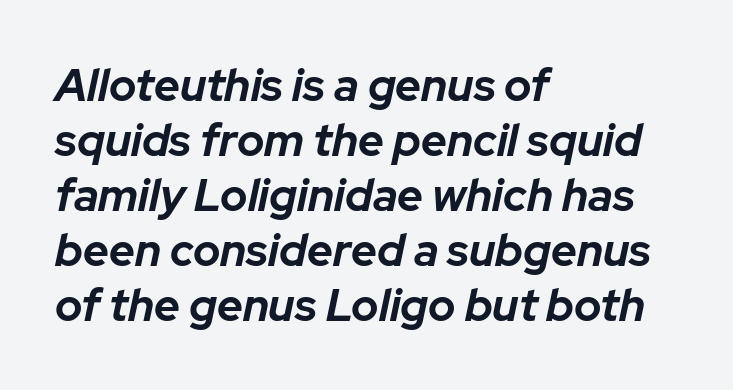
Compared with a centered layout, this one pins lines to the left instead. In terms of weight, the rendering is a true, heavy bold. Here the glyphs are tracked normally, forming tight word shapes. Is the type slanted? Yes — the strokes lean at a clear angle. Honestly, there is no underline to notice here at all. The letters advance in unequal steps, a hallmark of proportional type.
